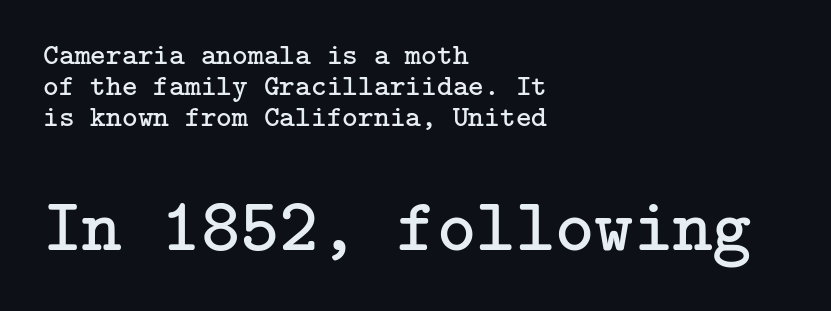
Check the space under the baseline: it is left empty. Does the bottom block carry the larger type? Yes, it does. No italicization has been applied; the sample stays upright. Compared with typical body copy, the letter spacing here is the same. The strokes are not fattened; the text isn't bold.
